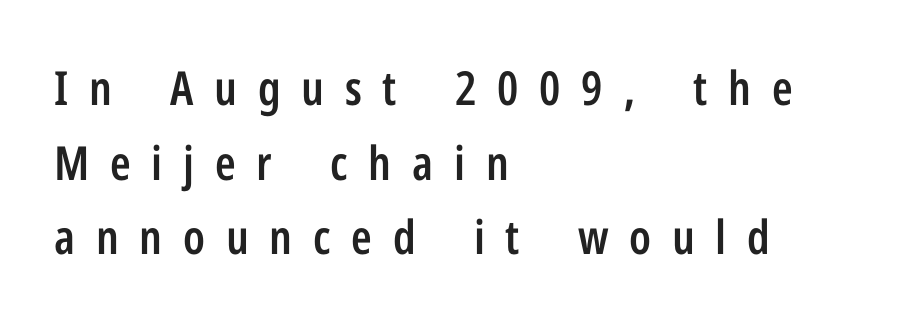
{"serif": "no", "italic": "no", "bold": "semi", "weight": "semibold", "width": "condensed", "stroke_contrast": "low", "x_height": "medium", "monospaced": "no", "underline": "no", "align": "left", "line_spacing": "normal", "line_spacing_ratio": 1.59, "letter_spacing": "wide", "letter_spacing_em": 0.44, "glyph_px": 47}
